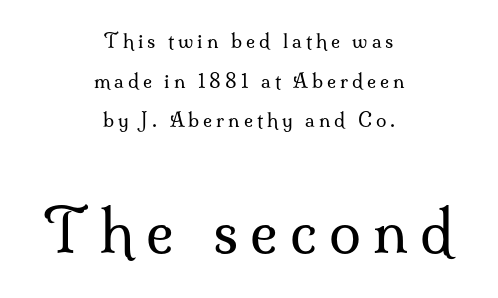
Q: Is the text bold? A: No.
Q: Is the text italic (slanted)? A: No, it is upright.
Q: Is the typeface a serif or a sans-serif typeface? A: Serif.
Q: Is the text underlined? A: No.
Q: How is the paragraph aligned? A: Centered.
Q: Is the spacing between letters normal or unusually wide? A: Unusually wide.
Q: Is the spacing between lines tight, normal or loose? A: Loose.
Q: Which block of text is set in a larger size, the first (top) or the second (bottom)? A: The second (bottom) one.
Q: Width (condensed, normal, or wide)? A: Normal.
Q: Stroke contrast? A: Medium.
Q: x-height? A: Small.
Q: Monospaced? A: No.
